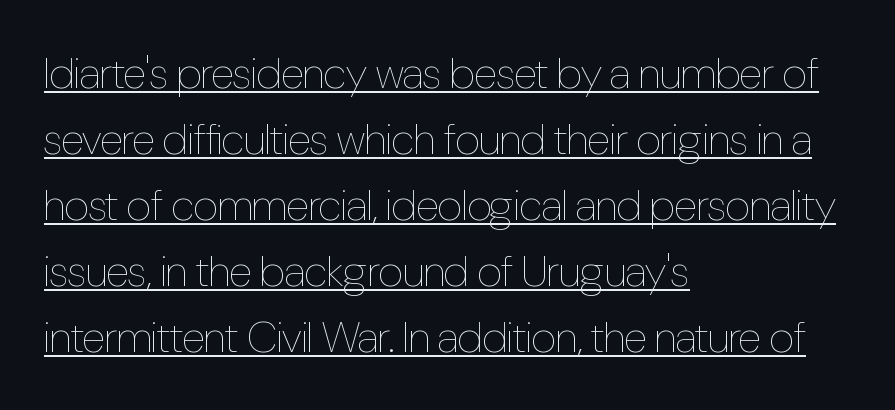
Q: Is the text bold? A: No.
Q: Is the text italic (slanted)? A: No, it is upright.
Q: Is the text underlined? A: Yes.
Q: How is the paragraph aligned? A: Left-aligned.
Q: Is the spacing between letters normal or unusually wide? A: Normal.
Q: Is the spacing between lines tight, normal or loose? A: Normal.
Q: Width (condensed, normal, or wide)? A: Condensed.
Q: Stroke contrast? A: Low.
Q: x-height? A: Medium.
Q: Monospaced? A: No.
